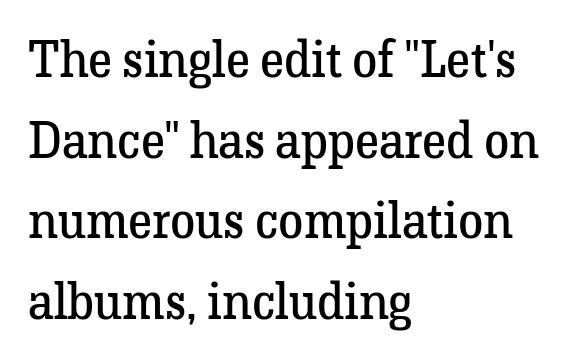
Q: Is the text bold? A: No.
Q: Is the text italic (slanted)? A: No, it is upright.
Q: Is the typeface a serif or a sans-serif typeface? A: Serif.
Q: Is the text underlined? A: No.
Q: How is the paragraph aligned? A: Left-aligned.
Q: Is the spacing between letters normal or unusually wide? A: Normal.
Q: Is the spacing between lines tight, normal or loose? A: Normal.
Q: Width (condensed, normal, or wide)? A: Normal.
Q: Stroke contrast? A: Low.
Q: x-height? A: Medium.
Q: Monospaced? A: No.
